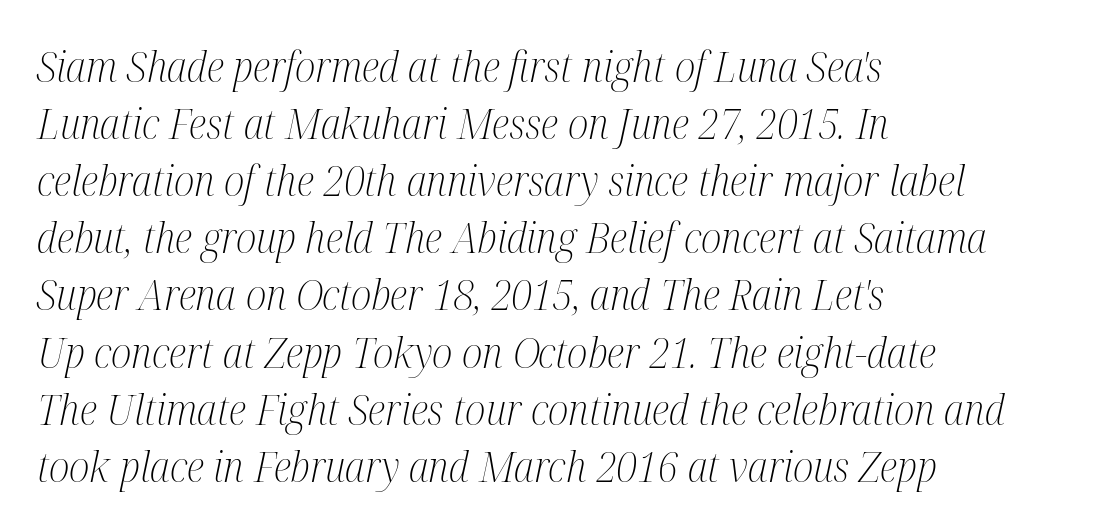
The typesetting does not lean heavy: it is not bold. The rendering uses natural spacing where letterforms have individual widths. Quick note: underline off. If you measured baseline to baseline, you'd find a middling distance. Every character sits at an angle, as italics do.
